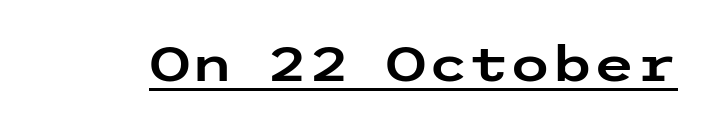
{"serif": "no", "italic": "no", "width": "wide", "stroke_contrast": "low", "x_height": "medium", "underline": "yes", "letter_spacing": "normal", "letter_spacing_em": 0.0, "glyph_px": 48}
